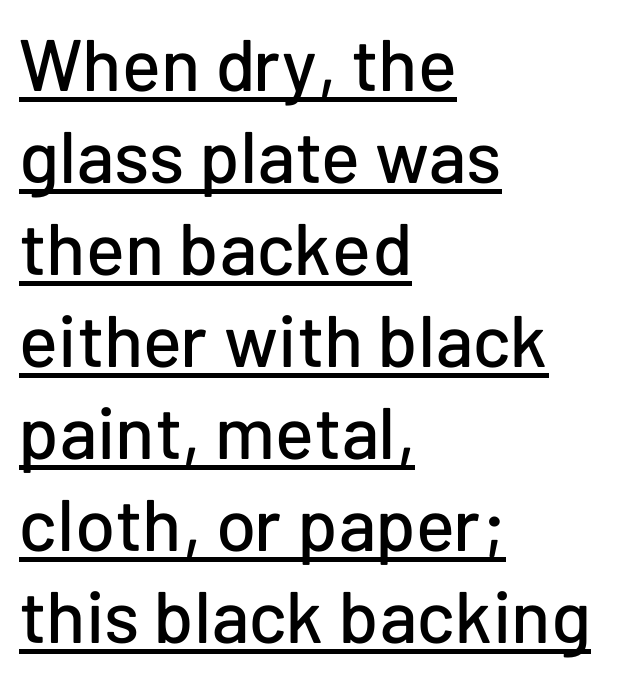
{"serif": "no", "italic": "no", "width": "normal", "stroke_contrast": "low", "x_height": "medium", "monospaced": "no", "underline": "yes", "align": "left", "line_spacing": "normal", "line_spacing_ratio": 1.26, "letter_spacing": "normal", "letter_spacing_em": 0.0, "glyph_px": 73}
